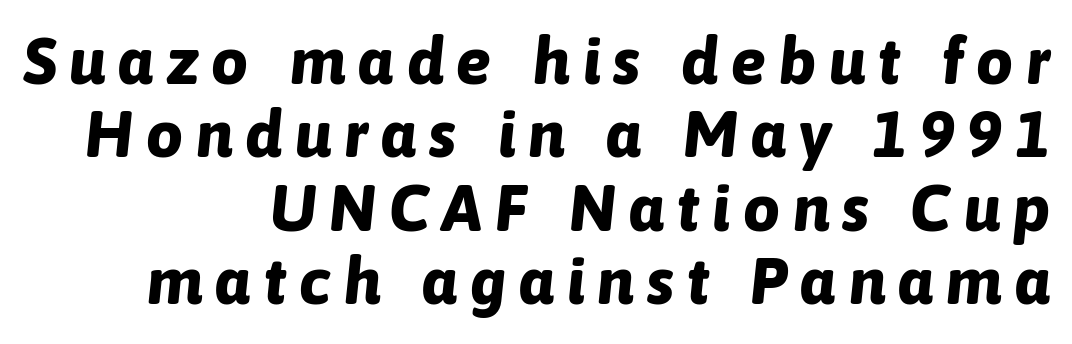
The image shows 65 px bold type, italic (leaning right); set right-aligned, tight line spacing (1.13x), unusually wide letter spacing (+0.2 em), not underlined; low stroke contrast and a medium x-height.
